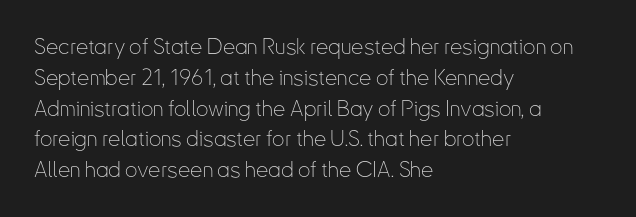
Summary of vertical rhythm: regular, with standard interline spacing. Short note: letters normally spaced. The font's upright variant was chosen for this text. Casual observation: everything's shoved over to the left.
